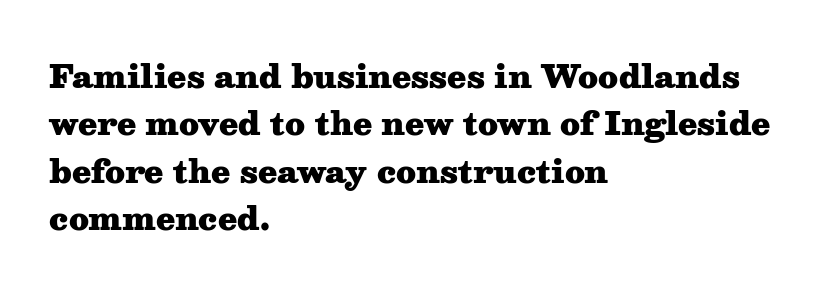
Q: Is the text bold? A: Yes.
Q: Is the text italic (slanted)? A: No, it is upright.
Q: Is the typeface a serif or a sans-serif typeface? A: Serif.
Q: Is the text underlined? A: No.
Q: How is the paragraph aligned? A: Left-aligned.
Q: Is the spacing between letters normal or unusually wide? A: Normal.
Q: Is the spacing between lines tight, normal or loose? A: Normal.
Q: Width (condensed, normal, or wide)? A: Wide.
Q: Stroke contrast? A: Medium.
Q: x-height? A: Medium.
Q: Monospaced? A: No.
